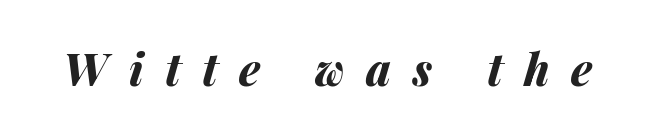
The image shows 44 px bold type, italic (leaning right); set unusually wide letter spacing (+0.49 em), not underlined; medium stroke contrast and a medium x-height.
